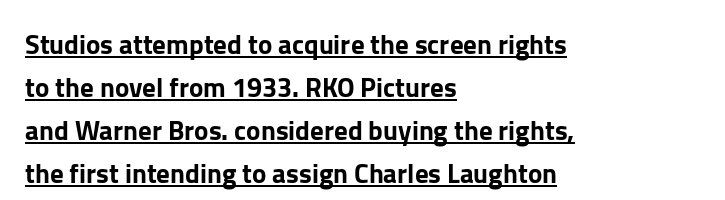
The image shows 27 px text type, upright; set left-aligned, normal line spacing (1.59x), normal letter spacing, underlined.
